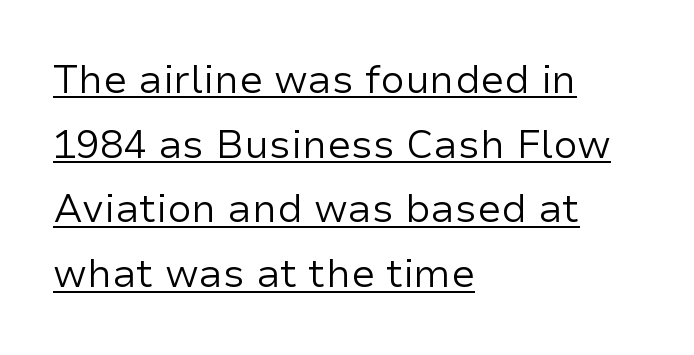
Reading down the column, the eye jumps a familiar distance to each next line. A typesetter would call this proportional, since set widths differ per character. This sample uses plain, unmodified letter spacing. The type family on display is of the sans-serif kind. Italic: no, the glyphs are upright roman.
